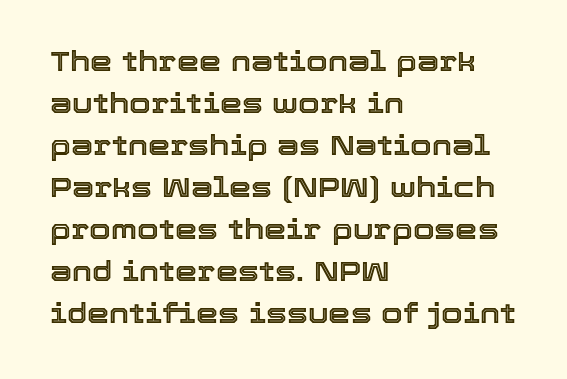
The image shows 28 px text type, upright; set left-aligned, normal line spacing (1.5x), normal letter spacing, not underlined; a medium x-height.
